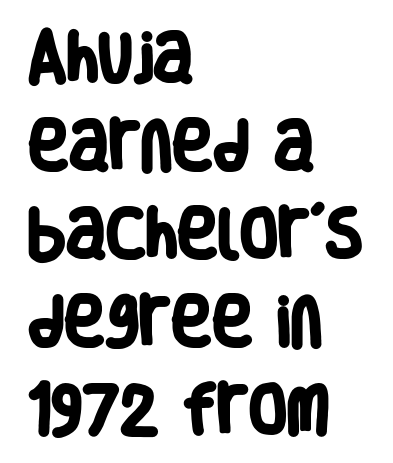
The image shows 55 px heavy, condensed sans-serif type; set left-aligned, normal line spacing (1.6x), normal letter spacing, not underlined; low stroke contrast and a large x-height.
